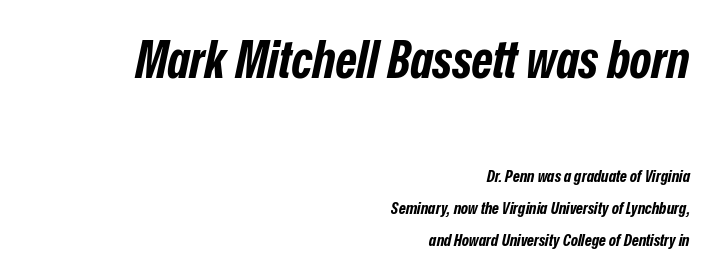
Q: Is the text bold? A: Yes.
Q: Is the text italic (slanted)? A: Yes, it leans right by about 12 degrees.
Q: Is the text underlined? A: No.
Q: How is the paragraph aligned? A: Right-aligned.
Q: Is the spacing between letters normal or unusually wide? A: Normal.
Q: Which block of text is set in a larger size, the first (top) or the second (bottom)? A: The first (top) one.
Q: Width (condensed, normal, or wide)? A: Condensed.
Q: Stroke contrast? A: Low.
Q: x-height? A: Medium.
Q: Monospaced? A: No.
